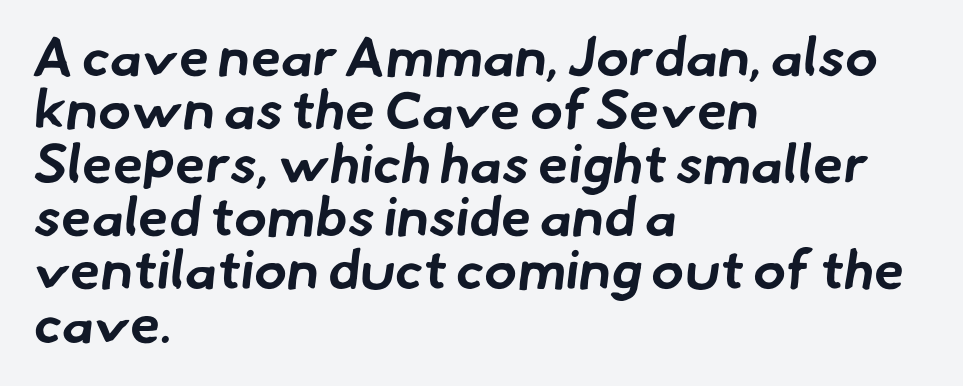
The image shows 55 px bold sans-serif type; set left-aligned, tight line spacing (0.97x), normal letter spacing, not underlined; low stroke contrast and a small x-height.
